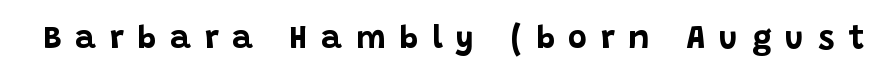
Here the designer chose a conventional face with non-uniform glyph widths. The letters stand straight up with perfectly vertical stems. Caption: expanded tracking, letters set apart. Bare-footed words on every line. Students, this is bold: see how much ink each stroke carries.
